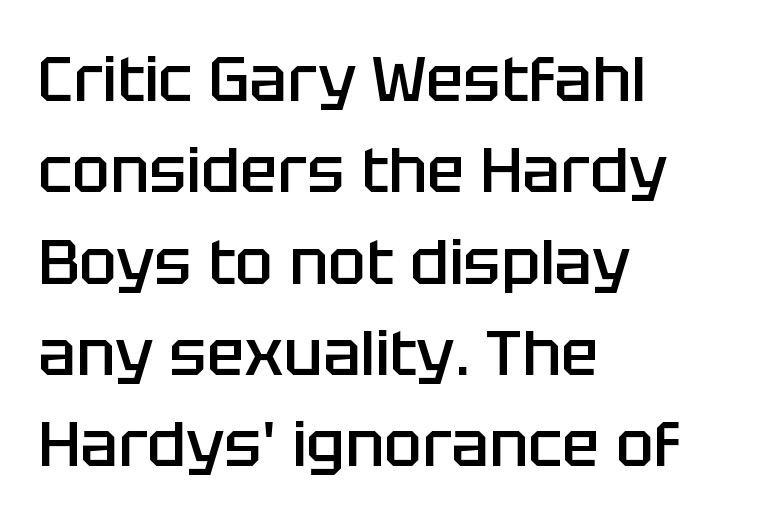
Honestly, the row spacing looks completely unremarkable. The type sits square on the baseline with zero lean. This is sans-serif lettering, the kind often seen on screens and signage. A student would call this left alignment; a typographer would say flush left, rag right. Anything drawn beneath the words? Only blank space. A typesetter would call this proportional, since set widths differ per character.
